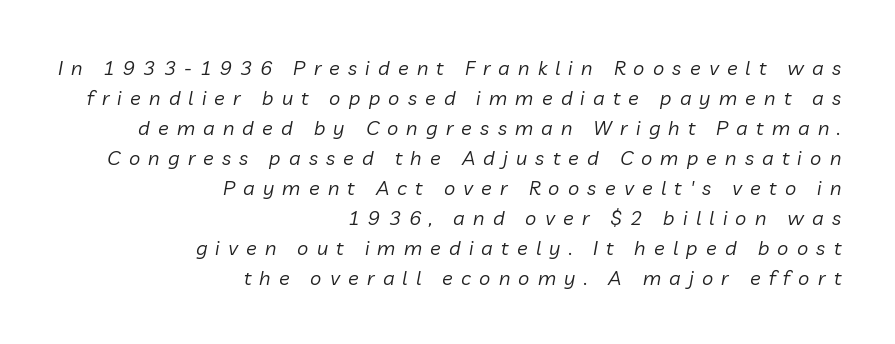
This rendering features lettering with no underline. Students, observe: this is what conventionally led text looks like. Does the copy run flush right? Yes — the right margin is perfectly even. Glyph-to-glyph distance is far greater than everyday printed text.
